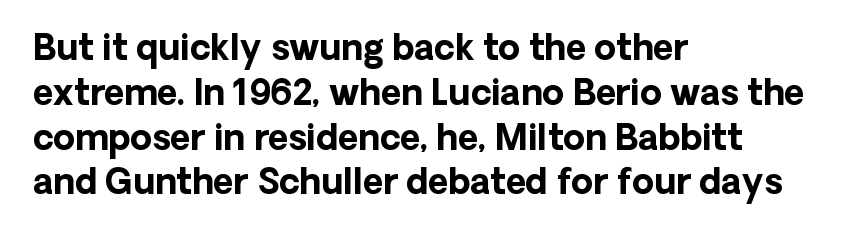
The image shows 35 px bold sans-serif type, upright; set left-aligned, normal line spacing (1.28x), normal letter spacing, not underlined; low stroke contrast and a medium x-height.
